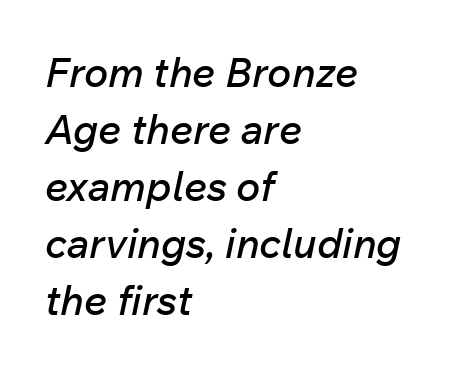
Compared with typical paragraphs, the rows here are spaced about the same. Just letters on the line, the space beneath them empty. The typesetter chose a ragged-right arrangement here. What stands out about the letter spacing? Nothing — it is the standard amount. Proportional: the letters do not fall into vertical columns. An italicized treatment has been applied to the whole sample.
